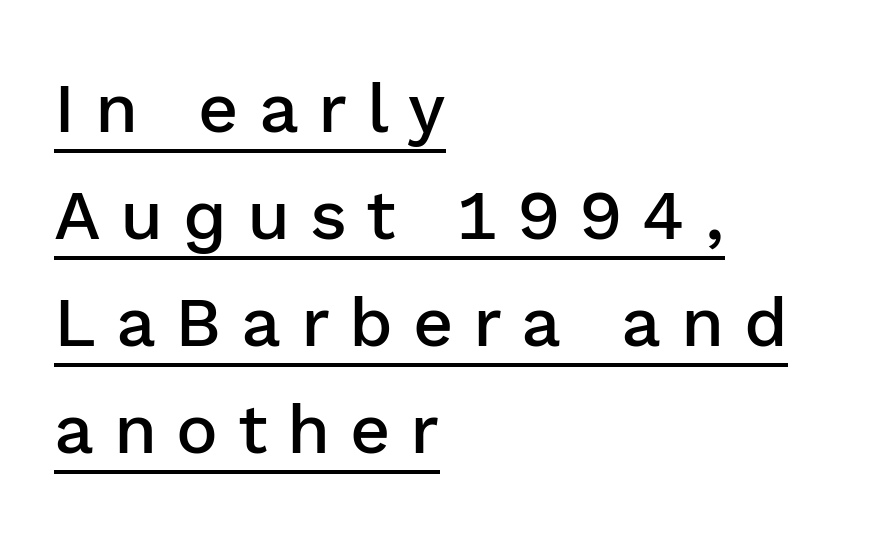
The image shows 70 px semibold sans-serif type, upright; set left-aligned, normal line spacing (1.53x), unusually wide letter spacing (+0.28 em), underlined; low stroke contrast and a medium x-height.
